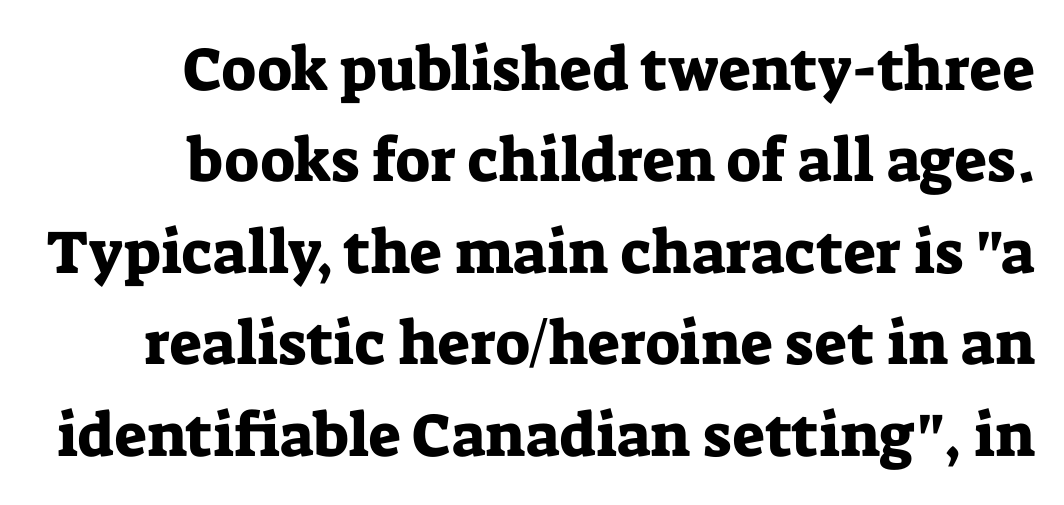
A bare baseline throughout the passage. Proportional: the letters do not fall into vertical columns. Posture: upright roman. Short note: letters normally spaced. The glyphs in this specimen are seriffed.
